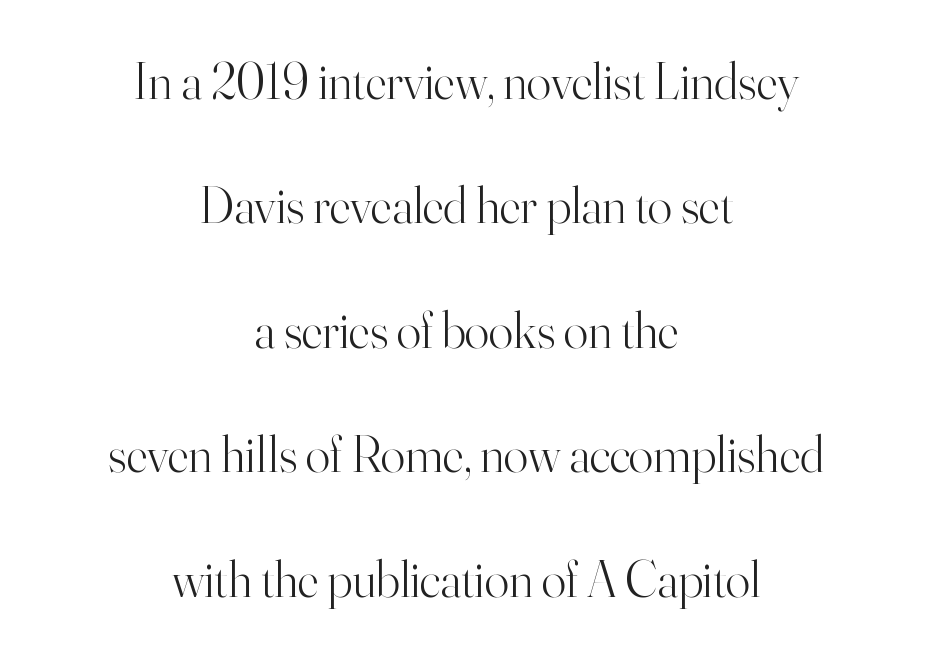
Type style note: has serifs. Vertical strokes here are truly vertical. The compositor balanced each line on the midline. Quick note: interline space is abundant.
